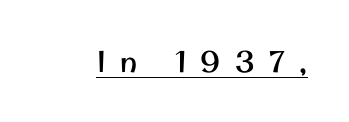
Tracking here is generous; glyphs stand well apart from one another. Examine the stroke ends and you'll find no serifs. The rendered words wear a rule along their underside. The letters advance in unequal steps, a hallmark of proportional type. Does the lettering tilt? It doesn't — this is upright.
